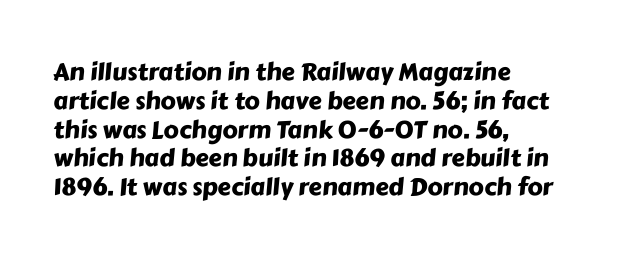
Q: Is the text underlined? A: No.
Q: How is the paragraph aligned? A: Left-aligned.
Q: Is the spacing between letters normal or unusually wide? A: Normal.
